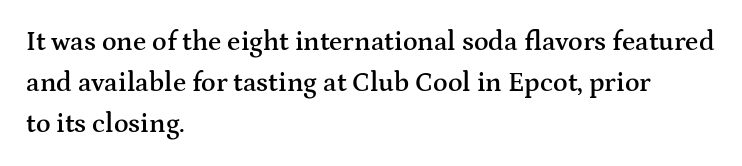
{"italic": "no", "bold": "semi", "underline": "no", "align": "left", "line_spacing": "normal", "line_spacing_ratio": 1.51, "letter_spacing": "normal", "letter_spacing_em": 0.0, "glyph_px": 27}
